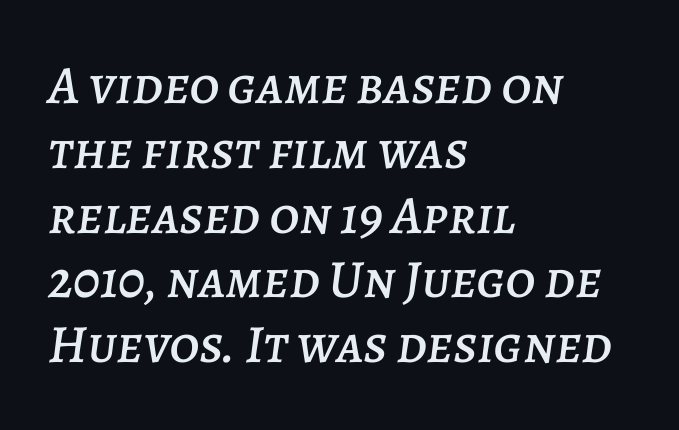
The image shows 54 px text type, italic (leaning right); set left-aligned, line spacing 1.2x, normal letter spacing, not underlined; low stroke contrast and a large x-height.
